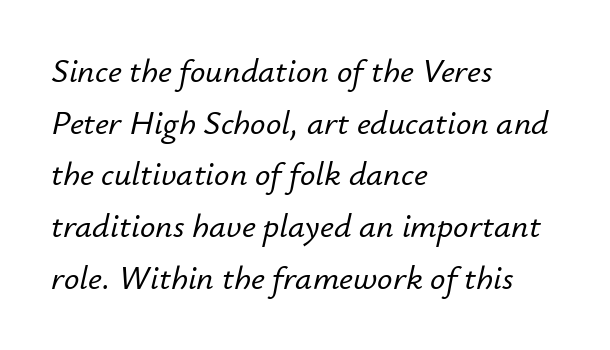
{"italic": "yes", "lean": "right", "slant_degrees": 12, "width": "normal", "stroke_contrast": "low", "x_height": "small", "monospaced": "no", "underline": "no", "align": "left", "line_spacing": "normal", "line_spacing_ratio": 1.52, "letter_spacing": "normal", "letter_spacing_em": 0.0, "glyph_px": 34}
